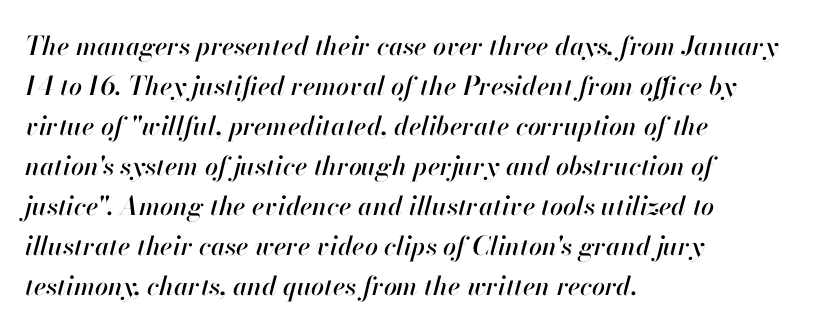
Q: Is the text italic (slanted)? A: Yes, it leans right by about 13 degrees.
Q: Is the text underlined? A: No.
Q: How is the paragraph aligned? A: Left-aligned.
Q: Is the spacing between letters normal or unusually wide? A: Normal.
Q: Is the spacing between lines tight, normal or loose? A: Normal.
